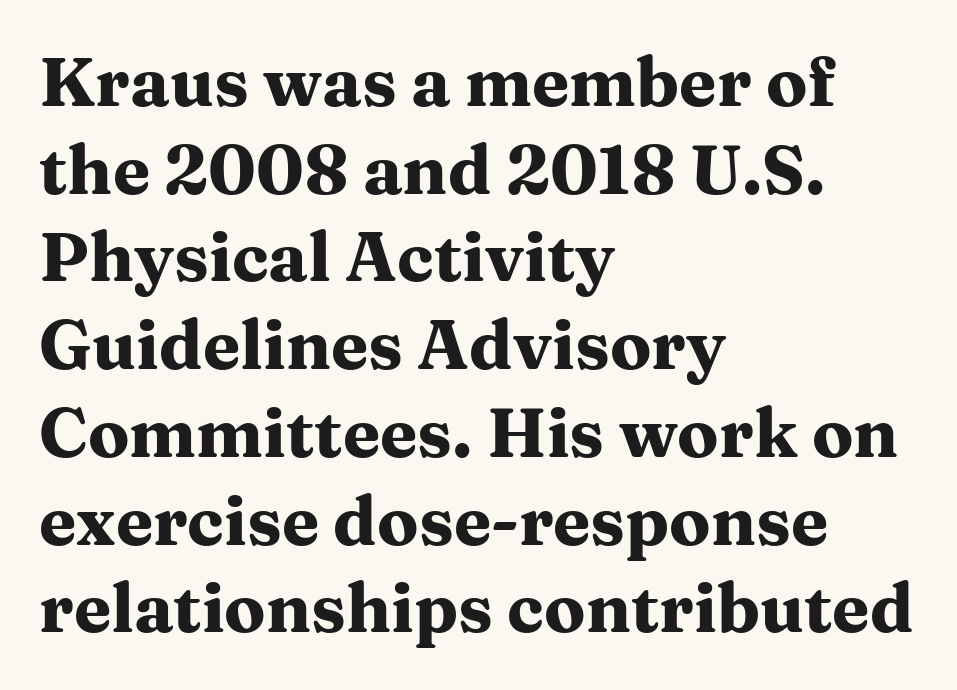
{"serif": "yes", "italic": "no", "bold": "yes", "weight": "heavy", "width": "wide", "stroke_contrast": "medium", "x_height": "medium", "monospaced": "no", "underline": "no", "align": "left", "line_spacing": "normal", "line_spacing_ratio": 1.29, "letter_spacing": "normal", "letter_spacing_em": 0.0, "glyph_px": 68}
